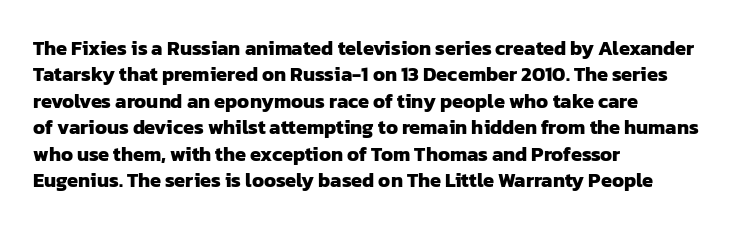
The image shows 20 px bold type; set left-aligned, normal line spacing (1.32x), normal letter spacing, not underlined.
